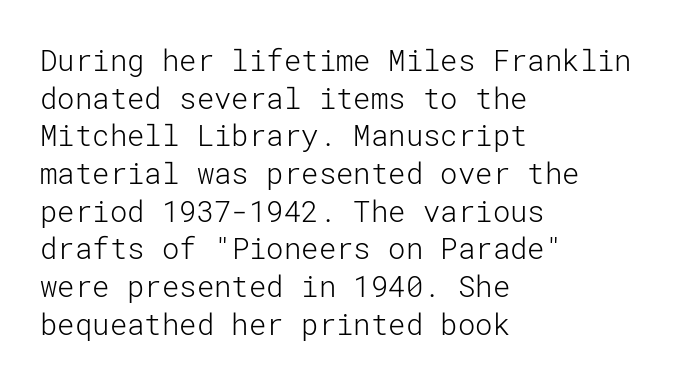
Q: Is the text bold? A: No.
Q: Is the text italic (slanted)? A: No, it is upright.
Q: Is the typeface a serif or a sans-serif typeface? A: Sans-serif.
Q: Is the text underlined? A: No.
Q: How is the paragraph aligned? A: Left-aligned.
Q: Is the spacing between letters normal or unusually wide? A: Normal.
Q: Is the spacing between lines tight, normal or loose? A: Normal.
Q: Width (condensed, normal, or wide)? A: Normal.
Q: Stroke contrast? A: Low.
Q: x-height? A: Medium.
